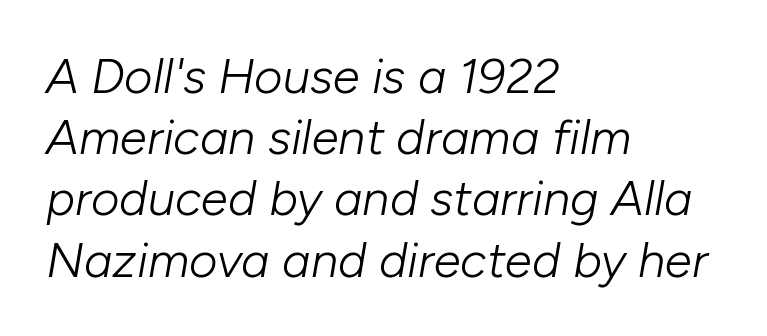
The image shows 49 px light type, italic (leaning right); set left-aligned, normal line spacing (1.25x), normal letter spacing, not underlined; low stroke contrast and a medium x-height.
